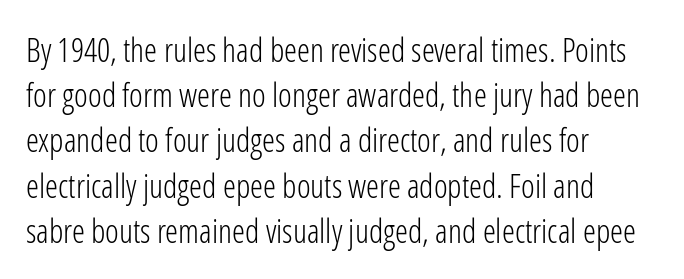
A typesetter would call this proportional, since set widths differ per character. No extra ink here — the face is not bold. The lines are quadded left. A bare baseline throughout the passage.
